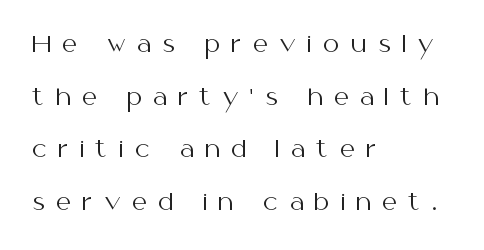
Q: Is the text bold? A: No.
Q: Is the text italic (slanted)? A: No, it is upright.
Q: Is the text underlined? A: No.
Q: How is the paragraph aligned? A: Left-aligned.
Q: Is the spacing between letters normal or unusually wide? A: Unusually wide.
Q: Is the spacing between lines tight, normal or loose? A: Loose.
